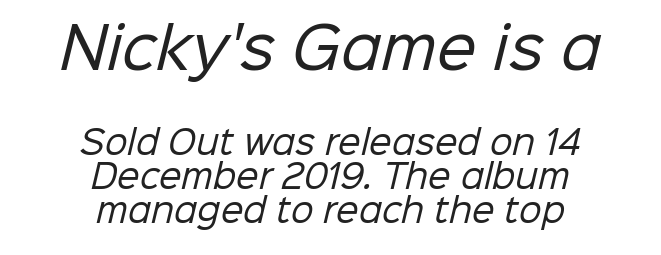
Leading: reduced. The whitespace from short lines is split evenly between both sides. Character widths vary here, with narrow letters taking less room than wide ones. Nobody touched the tracking dial on this one. These glyphs show unthickened strokes, regular width or finer.
